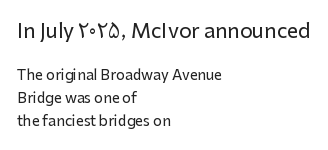
{"italic": "no", "underline": "no", "align": "left", "line_spacing": "normal", "line_spacing_ratio": 1.62, "letter_spacing": "normal", "letter_spacing_em": 0.0, "larger_block": "first", "size_ratio": 1.43, "glyph_px": 20}
